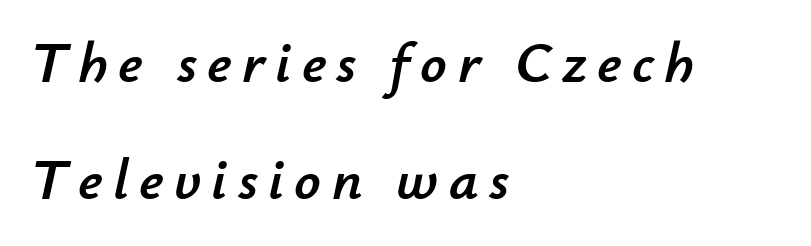
The image shows 58 px text type, italic (leaning right); set left-aligned, loose line spacing (2.02x), not underlined; low stroke contrast and a small x-height.
